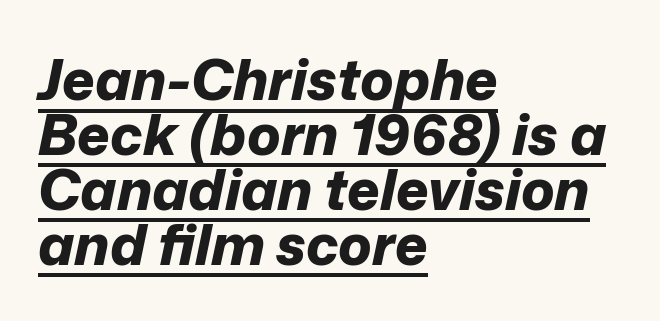
Q: Is the text bold? A: Yes.
Q: Is the text italic (slanted)? A: Yes, it leans right by about 12 degrees.
Q: Is the text underlined? A: Yes.
Q: How is the paragraph aligned? A: Left-aligned.
Q: Is the spacing between letters normal or unusually wide? A: Normal.
Q: Is the spacing between lines tight, normal or loose? A: Tight.
Q: Width (condensed, normal, or wide)? A: Normal.
Q: Stroke contrast? A: Low.
Q: x-height? A: Medium.
Q: Monospaced? A: No.
